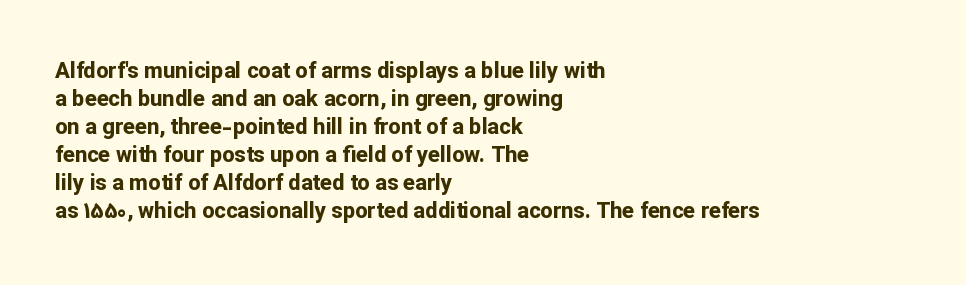
The axis of the letterforms is exactly vertical. Leftover space on each line is placed entirely after the last word. Each row of text sits above clean, open space. Students, note that the glyphs here touch the page at normal intervals.
